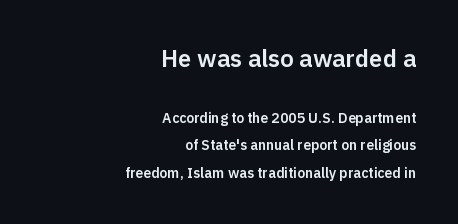
The image shows 24 px text type, upright; set right-aligned, loose line spacing (1.95x), normal letter spacing, not underlined; the first (top) block is 1.71x larger.
